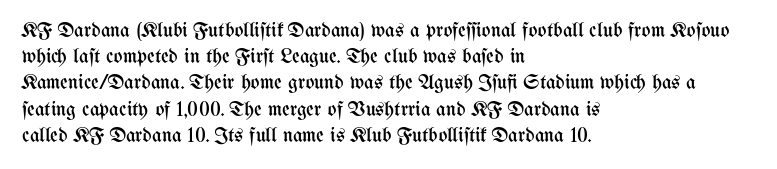
Q: Is the text bold? A: No.
Q: Is the text italic (slanted)? A: No, it is upright.
Q: Is the text underlined? A: No.
Q: How is the paragraph aligned? A: Left-aligned.
Q: Is the spacing between letters normal or unusually wide? A: Normal.
Q: Is the spacing between lines tight, normal or loose? A: Normal.
